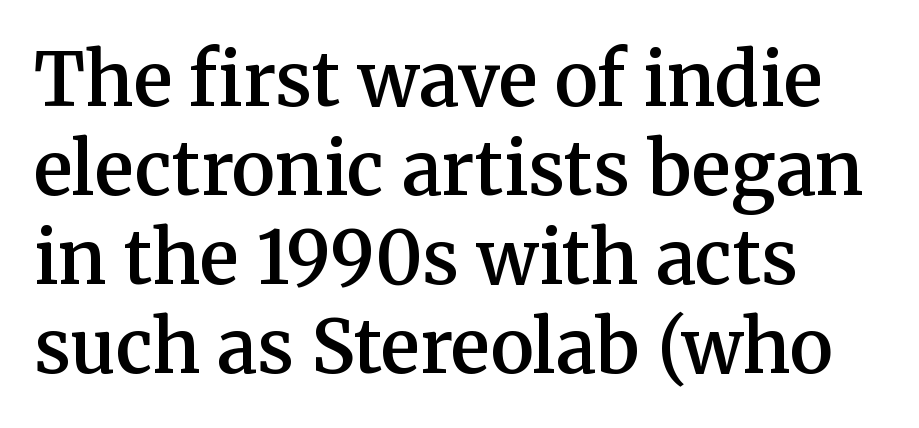
I'd call this a serif setting — the letters wear small feet. Observe the ordinary spacing: letters are neighbours, not strangers. A classic flush-left, rag-right setting is used for this passage. The typography opts for an upright posture over an oblique one. The strip under each line holds only bare page.
